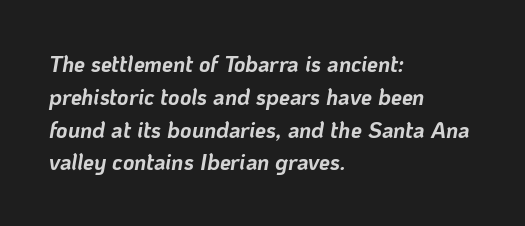
Q: Is the text bold? A: Yes.
Q: Is the text italic (slanted)? A: Yes, it leans right by about 10 degrees.
Q: Is the text underlined? A: No.
Q: How is the paragraph aligned? A: Left-aligned.
Q: Is the spacing between letters normal or unusually wide? A: Normal.
Q: Is the spacing between lines tight, normal or loose? A: Normal.
